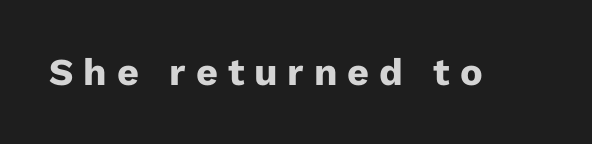
Classification — sans serif. What weight is shown? A full bold with thick strokes. Italic? Not at all — the glyphs are vertical. Is this a fixed-width face? No — the glyphs have proportional, varying widths. The type is letterspaced generously, with wide tracking. Lines of text with bare space underneath.
